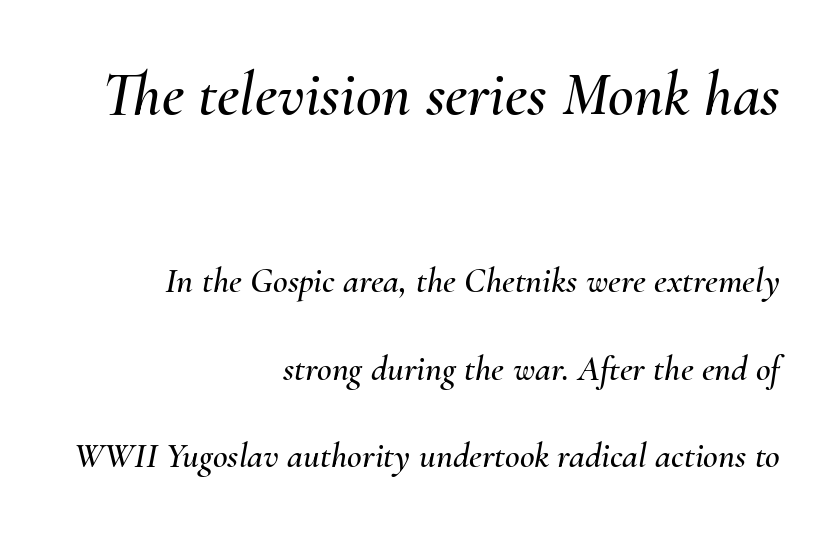
Q: Is the text italic (slanted)? A: Yes, it leans right by about 10 degrees.
Q: Is the text underlined? A: No.
Q: How is the paragraph aligned? A: Right-aligned.
Q: Is the spacing between letters normal or unusually wide? A: Normal.
Q: Is the spacing between lines tight, normal or loose? A: Loose.
Q: Which block of text is set in a larger size, the first (top) or the second (bottom)? A: The first (top) one.
Q: Width (condensed, normal, or wide)? A: Normal.
Q: Stroke contrast? A: Medium.
Q: x-height? A: Small.
Q: Monospaced? A: No.
